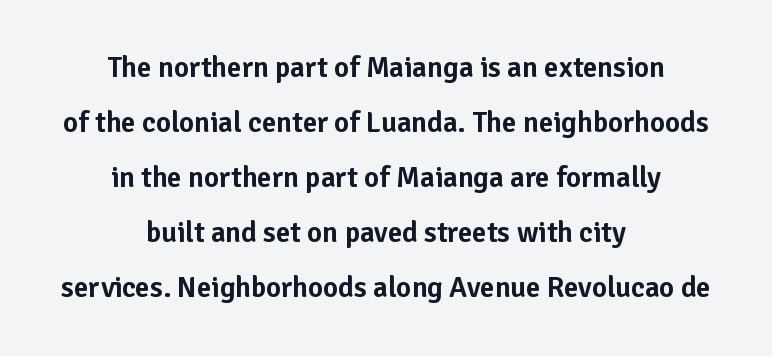
{"serif": "no", "italic": "no", "width": "normal", "stroke_contrast": "low", "x_height": "medium", "monospaced": "no", "underline": "no", "align": "center", "line_spacing": "loose", "line_spacing_ratio": 1.9, "letter_spacing": "normal", "letter_spacing_em": 0.0, "glyph_px": 29}
